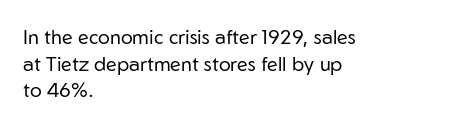
Q: Is the text bold? A: No.
Q: Is the text italic (slanted)? A: No, it is upright.
Q: Is the text underlined? A: No.
Q: How is the paragraph aligned? A: Left-aligned.
Q: Is the spacing between letters normal or unusually wide? A: Normal.
Q: Is the spacing between lines tight, normal or loose? A: Normal.
